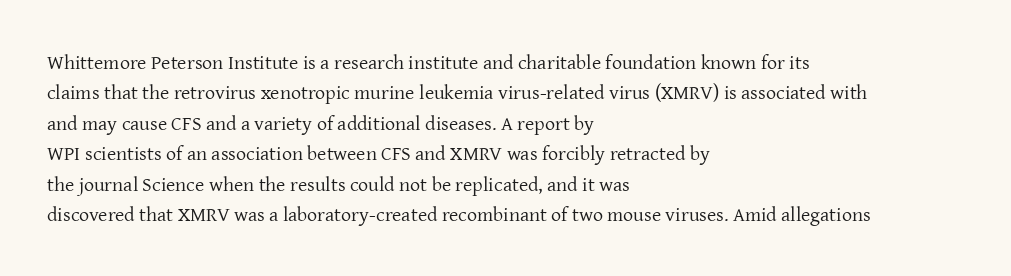
{"italic": "no", "bold": "no", "underline": "no", "align": "left", "line_spacing": "normal", "line_spacing_ratio": 1.52, "letter_spacing": "normal", "letter_spacing_em": 0.0, "glyph_px": 20}
